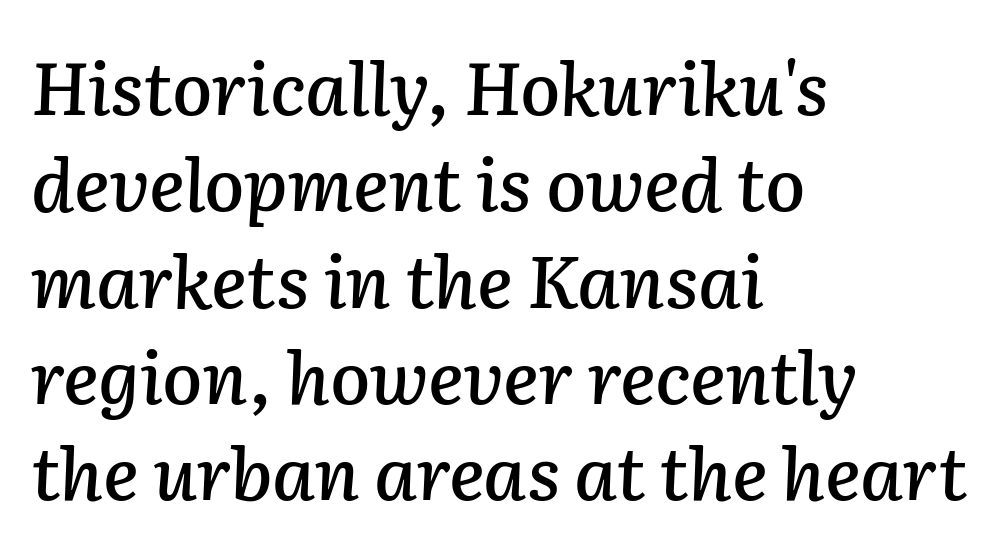
Q: Is the text italic (slanted)? A: Yes, it leans right by about 2 degrees.
Q: Is the text underlined? A: No.
Q: How is the paragraph aligned? A: Left-aligned.
Q: Is the spacing between letters normal or unusually wide? A: Normal.
Q: Is the spacing between lines tight, normal or loose? A: Normal.
Q: Width (condensed, normal, or wide)? A: Normal.
Q: Stroke contrast? A: Low.
Q: x-height? A: Medium.
Q: Monospaced? A: No.
